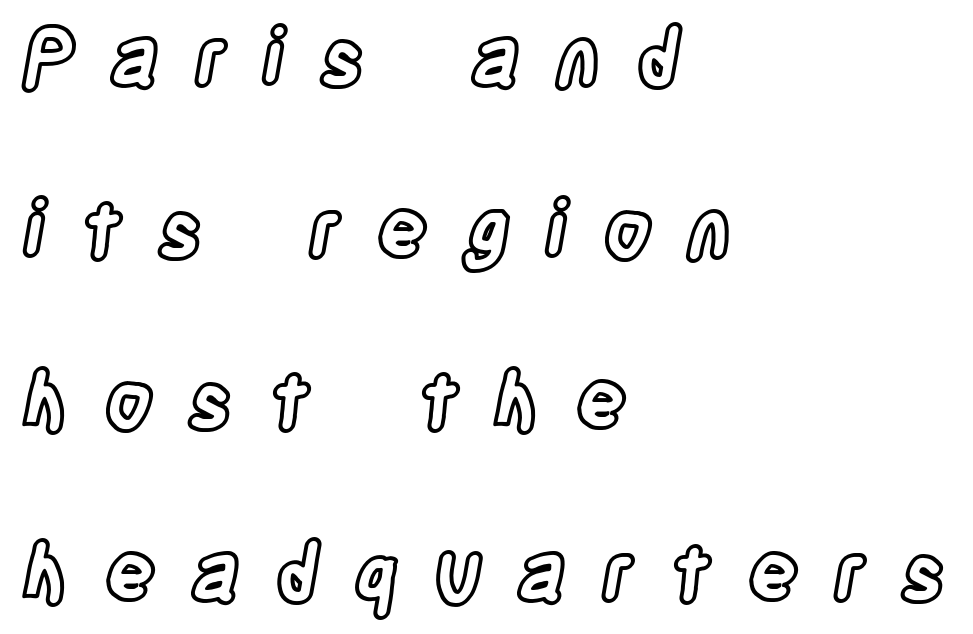
The image shows 78 px condensed type; set left-aligned, loose line spacing (2.2x), unusually wide letter spacing (+0.46 em), not underlined; a large x-height.
